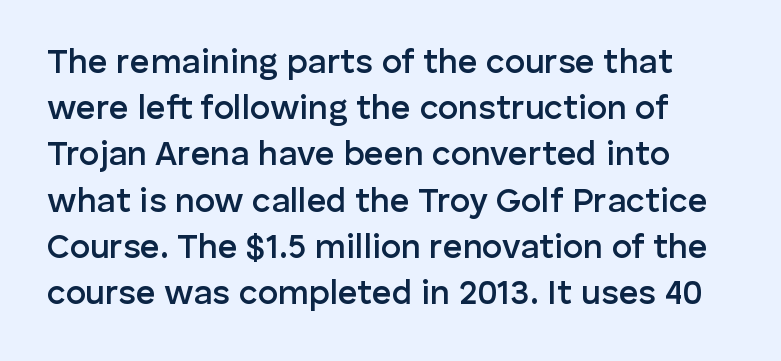
These lines were composed using upright roman letters. Characters follow at the spacing the type designer built in. Heft: intermediate — a semibold. How would I describe the line gaps? Plain and ordinary.
